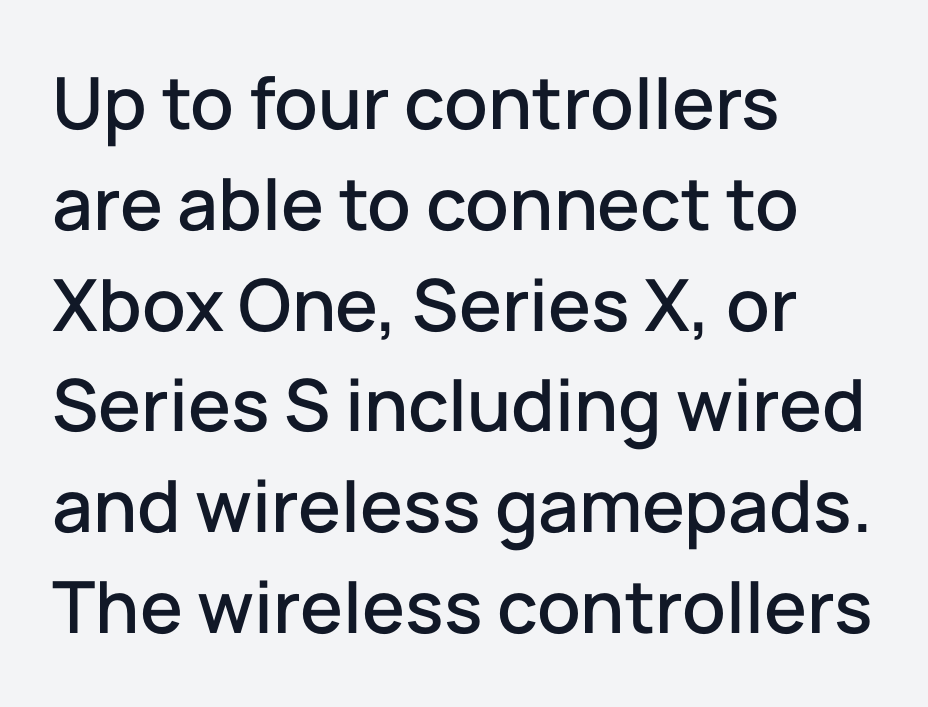
{"serif": "no", "italic": "no", "width": "normal", "stroke_contrast": "low", "x_height": "medium", "monospaced": "no", "underline": "no", "align": "left", "line_spacing": "normal", "line_spacing_ratio": 1.4, "letter_spacing": "normal", "letter_spacing_em": 0.0, "glyph_px": 72}
